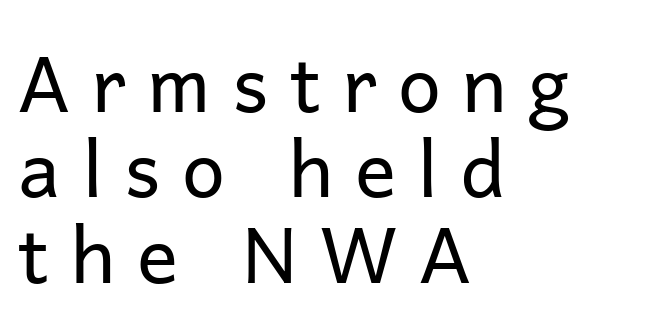
Q: Is the text bold? A: No.
Q: Is the text italic (slanted)? A: No, it is upright.
Q: Is the typeface a serif or a sans-serif typeface? A: Sans-serif.
Q: Is the text underlined? A: No.
Q: How is the paragraph aligned? A: Left-aligned.
Q: Is the spacing between letters normal or unusually wide? A: Unusually wide.
Q: Is the spacing between lines tight, normal or loose? A: Tight.
Q: Width (condensed, normal, or wide)? A: Normal.
Q: Stroke contrast? A: Low.
Q: x-height? A: Medium.
Q: Monospaced? A: No.
